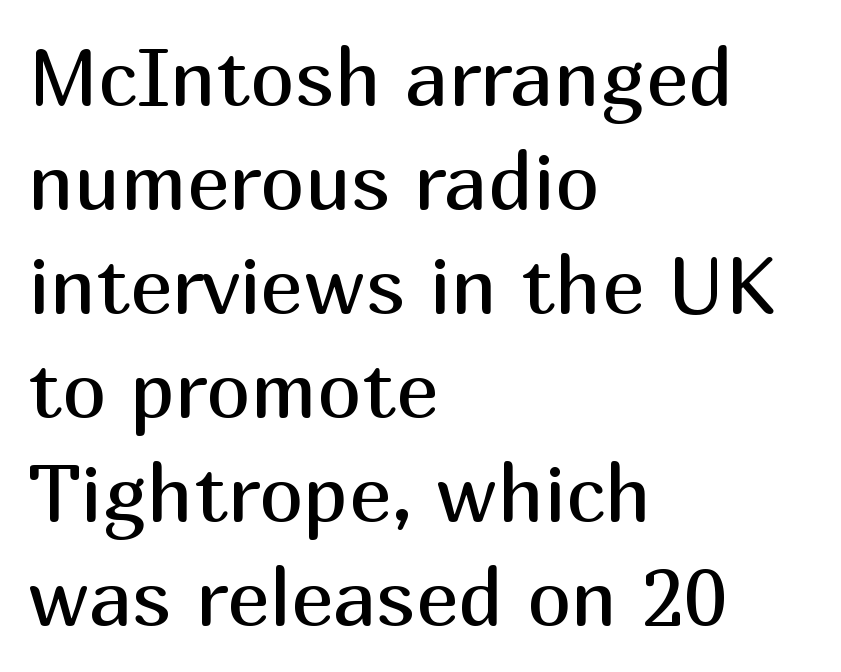
Q: Is the text bold? A: No.
Q: Is the text italic (slanted)? A: No, it is upright.
Q: Is the typeface a serif or a sans-serif typeface? A: Sans-serif.
Q: Is the text underlined? A: No.
Q: How is the paragraph aligned? A: Left-aligned.
Q: Is the spacing between letters normal or unusually wide? A: Normal.
Q: Is the spacing between lines tight, normal or loose? A: Normal.
Q: Width (condensed, normal, or wide)? A: Normal.
Q: Stroke contrast? A: Medium.
Q: x-height? A: Medium.
Q: Monospaced? A: No.
